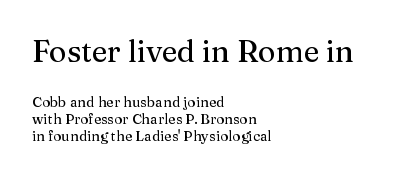
The rendering shrinks the type as you move from the upper chunk to the lower. Is this a fixed-width face? No — the glyphs have proportional, varying widths. The letters stand upright; this is a roman face. The rendering keeps characters at their native spacing. The area under the type is left untouched. The glyphs in this specimen are seriffed.
